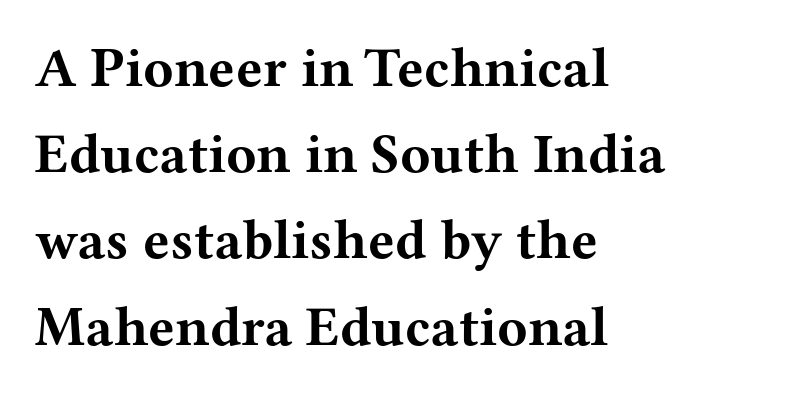
The image shows 56 px bold, wide serif type, upright; set left-aligned, normal line spacing (1.54x), normal letter spacing, not underlined; medium stroke contrast and a medium x-height.
